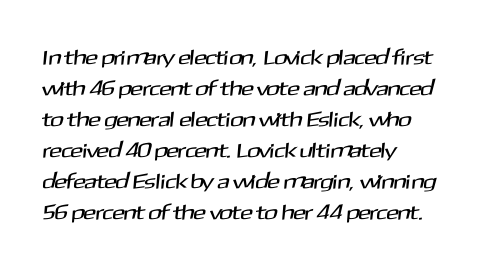
The image shows 21 px text type; set left-aligned, normal line spacing (1.48x), normal letter spacing, not underlined.
